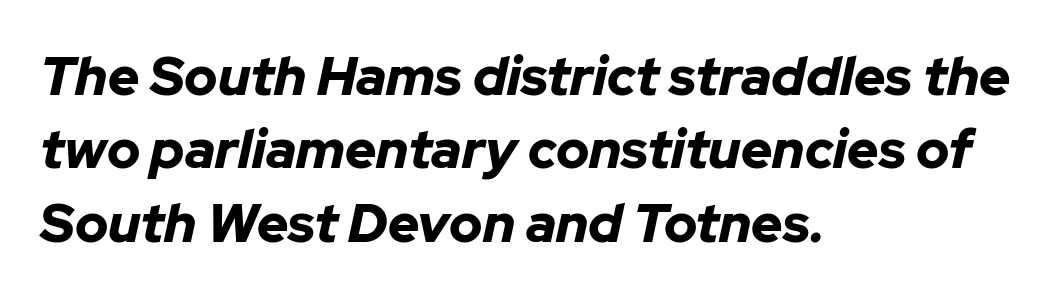
Q: Is the text bold? A: Yes.
Q: Is the text italic (slanted)? A: Yes, it leans right by about 12 degrees.
Q: Is the text underlined? A: No.
Q: How is the paragraph aligned? A: Left-aligned.
Q: Is the spacing between letters normal or unusually wide? A: Normal.
Q: Is the spacing between lines tight, normal or loose? A: Normal.
Q: Width (condensed, normal, or wide)? A: Normal.
Q: Stroke contrast? A: Low.
Q: x-height? A: Medium.
Q: Monospaced? A: No.
